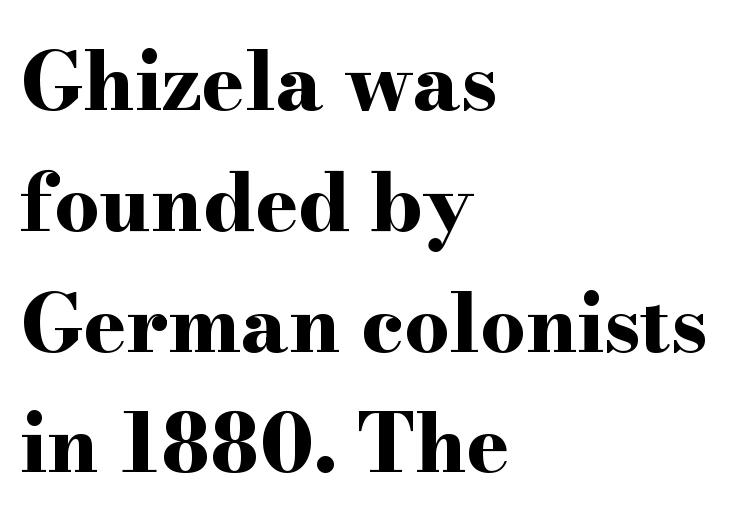
{"serif": "yes", "italic": "no", "bold": "yes", "weight": "bold", "width": "wide", "stroke_contrast": "high", "x_height": "small", "monospaced": "no", "underline": "no", "align": "left", "line_spacing": "normal", "line_spacing_ratio": 1.51, "letter_spacing": "normal", "letter_spacing_em": 0.0, "glyph_px": 80}
